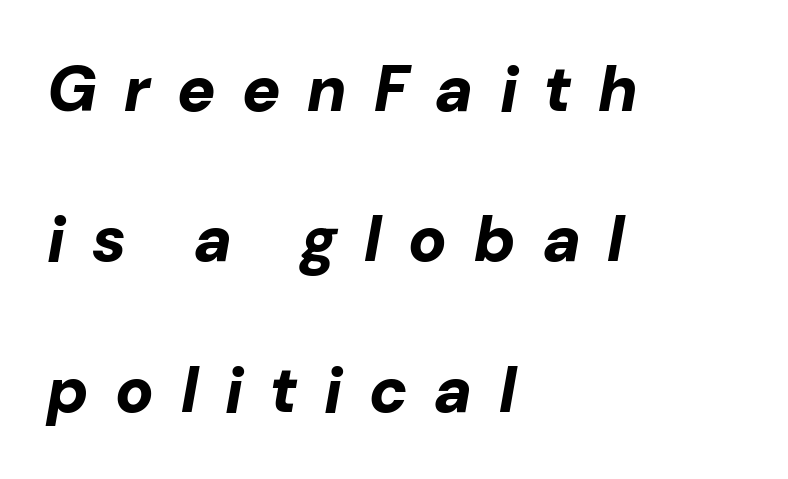
The image shows 64 px bold type, italic (leaning right); set left-aligned, loose line spacing (2.35x), unusually wide letter spacing (+0.42 em), not underlined; low stroke contrast and a medium x-height.
